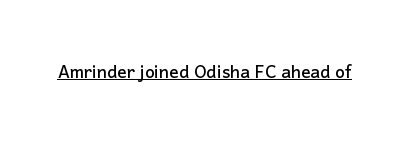
You can see a thin bar hugging the bottom of the glyphs. This rendering leaves character spacing at its baseline value. Style check: upright.
